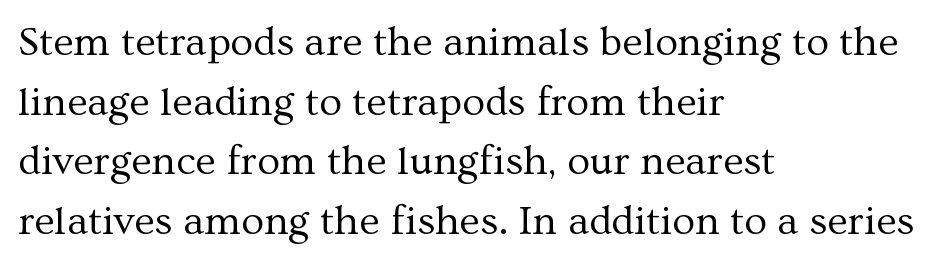
The typography opts for an upright posture over an oblique one. Any mark beneath the type? The region is blank. Each new line begins a customary step beneath the previous one. Is the stroke heavy? The answer is a plain regular-or-lighter.
